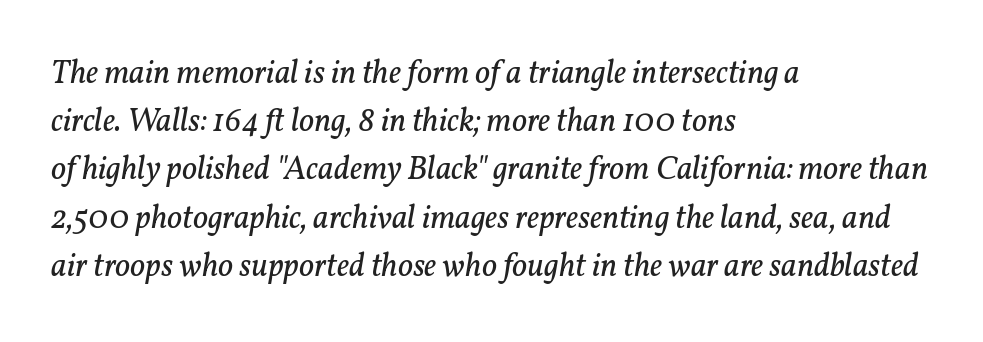
Q: Is the text bold? A: No.
Q: Is the text italic (slanted)? A: Yes, it leans right by about 11 degrees.
Q: Is the typeface a serif or a sans-serif typeface? A: Serif.
Q: Is the text underlined? A: No.
Q: How is the paragraph aligned? A: Left-aligned.
Q: Is the spacing between letters normal or unusually wide? A: Normal.
Q: Is the spacing between lines tight, normal or loose? A: Normal.
Q: Width (condensed, normal, or wide)? A: Normal.
Q: Stroke contrast? A: Low.
Q: x-height? A: Medium.
Q: Monospaced? A: No.
